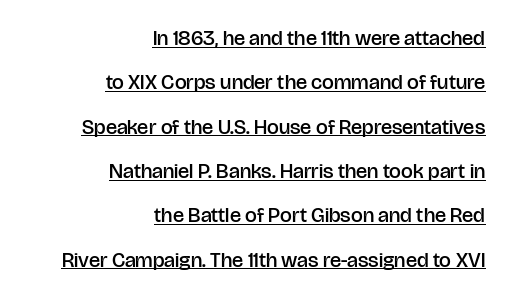
The image shows 21 px text type, upright; set right-aligned, loose line spacing (2.11x), normal letter spacing, underlined.
